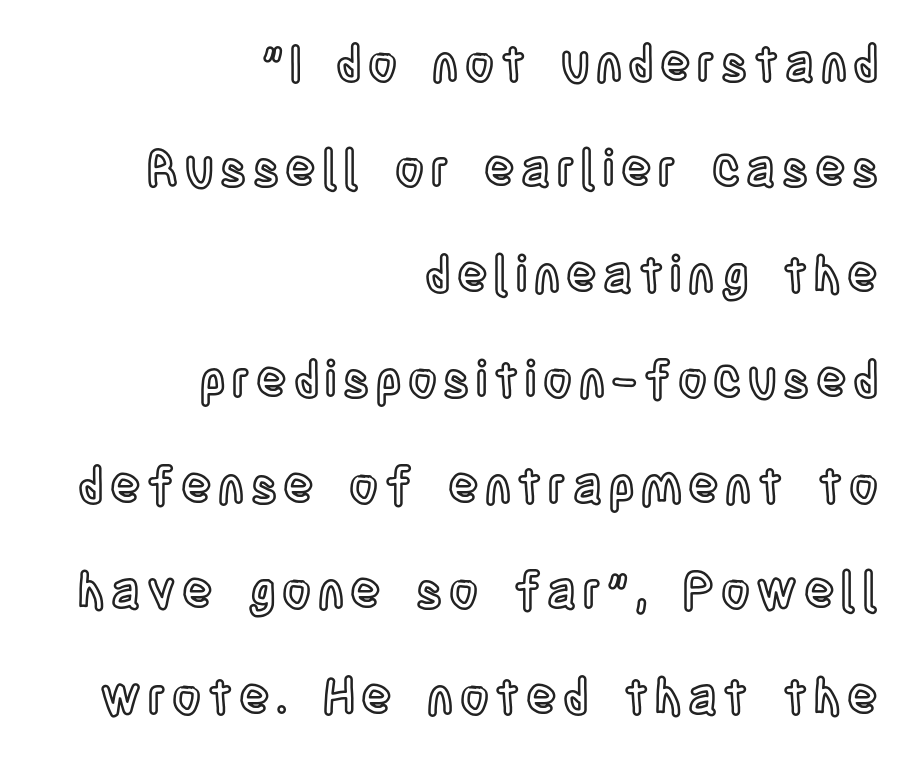
The image shows 50 px condensed type, upright; set right-aligned, loose line spacing (2.11x), not underlined; a large x-height.
